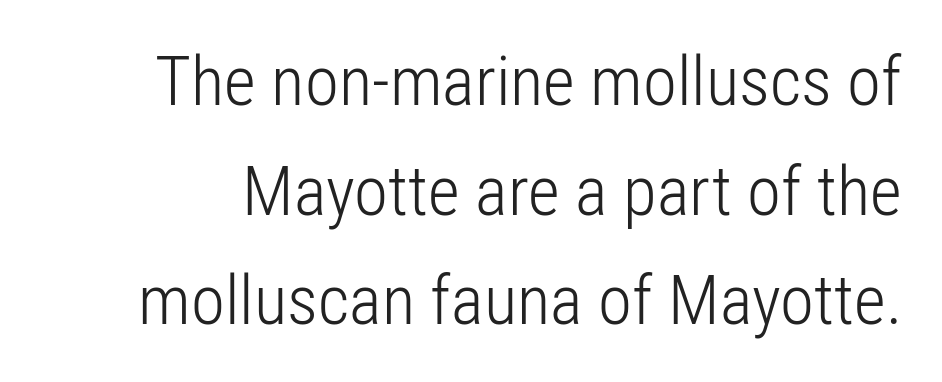
{"serif": "no", "italic": "no", "bold": "no", "weight": "light", "width": "condensed", "stroke_contrast": "low", "x_height": "medium", "monospaced": "no", "underline": "no", "line_spacing": "normal", "line_spacing_ratio": 1.59, "letter_spacing": "normal", "letter_spacing_em": 0.0, "glyph_px": 69}
